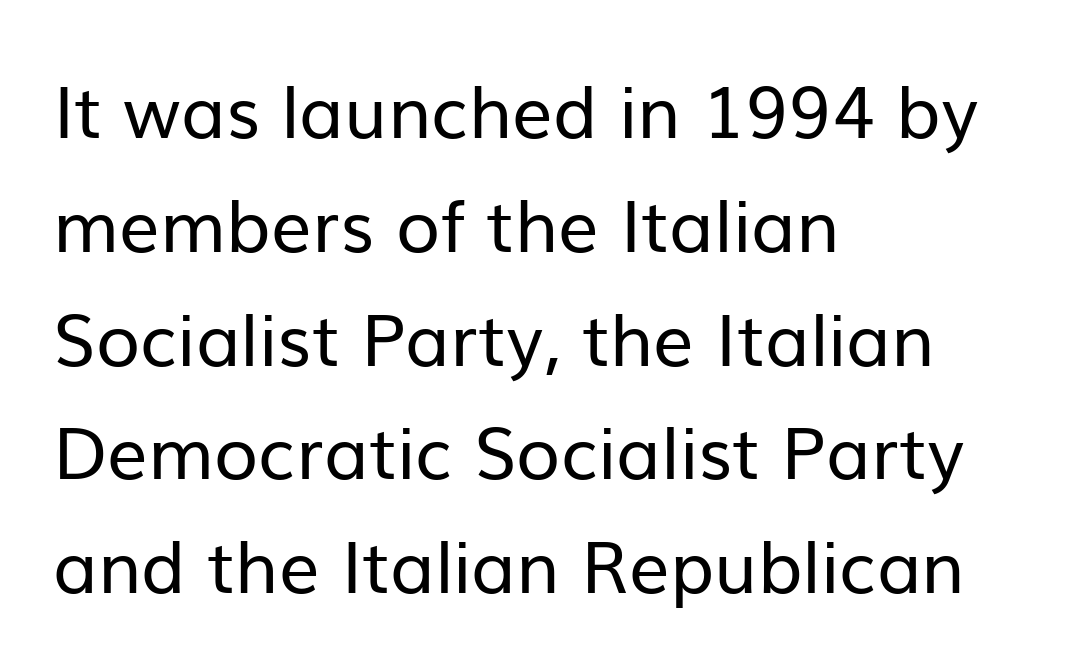
Q: Is the text bold? A: No.
Q: Is the text italic (slanted)? A: No, it is upright.
Q: Is the typeface a serif or a sans-serif typeface? A: Sans-serif.
Q: Is the text underlined? A: No.
Q: How is the paragraph aligned? A: Left-aligned.
Q: Is the spacing between letters normal or unusually wide? A: Normal.
Q: Is the spacing between lines tight, normal or loose? A: Normal.
Q: Width (condensed, normal, or wide)? A: Normal.
Q: Stroke contrast? A: Low.
Q: x-height? A: Medium.
Q: Monospaced? A: No.
